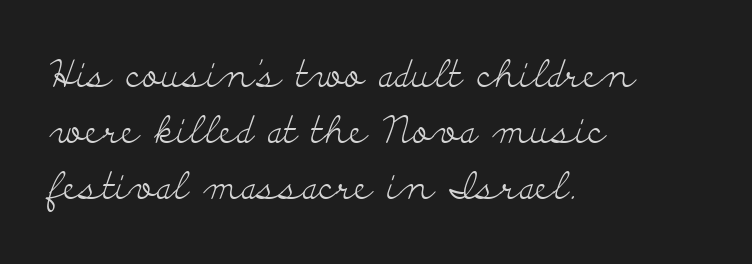
Q: Is the text bold? A: No.
Q: Is the text italic (slanted)? A: Yes.
Q: Is the typeface a serif or a sans-serif typeface? A: Serif.
Q: Is the text underlined? A: No.
Q: How is the paragraph aligned? A: Left-aligned.
Q: Is the spacing between letters normal or unusually wide? A: Normal.
Q: Is the spacing between lines tight, normal or loose? A: Normal.
Q: Width (condensed, normal, or wide)? A: Wide.
Q: Stroke contrast? A: Low.
Q: x-height? A: Small.
Q: Monospaced? A: No.
